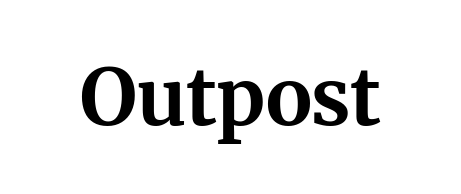
Are there feet on the stems? There are — it's a serif. Tall strokes in this sample are plumb rather than angled. Glyph-to-glyph distance matches everyday printed text. Heavy, bold letterforms. Do the characters align in a grid? No, the font is proportional.
